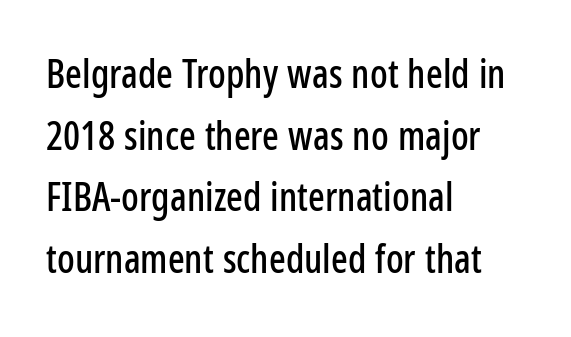
{"serif": "no", "italic": "no", "width": "condensed", "stroke_contrast": "low", "x_height": "medium", "monospaced": "no", "underline": "no", "align": "left", "line_spacing": "normal", "line_spacing_ratio": 1.58, "letter_spacing": "normal", "letter_spacing_em": 0.0, "glyph_px": 39}
